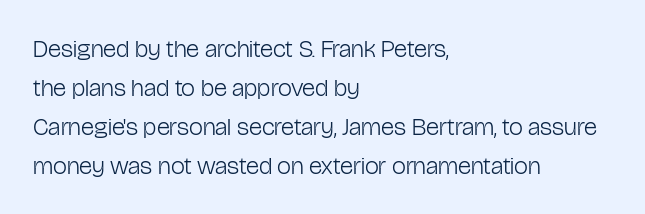
The image shows 25 px text type, upright; set left-aligned, normal line spacing (1.56x), normal letter spacing, not underlined.
